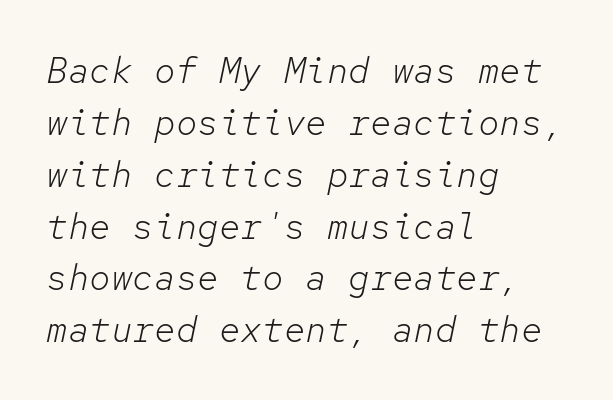
{"italic": "yes", "lean": "right", "slant_degrees": 12, "bold": "no", "weight": "light", "width": "normal", "stroke_contrast": "low", "x_height": "medium", "monospaced": "yes", "underline": "no", "align": "left", "line_spacing": "normal", "line_spacing_ratio": 1.44, "letter_spacing": "normal", "letter_spacing_em": 0.0, "glyph_px": 36}
